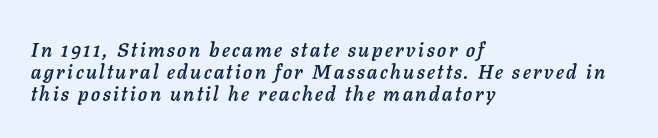
Q: Is the text italic (slanted)? A: Yes, it leans right by about 11 degrees.
Q: Is the text underlined? A: No.
Q: How is the paragraph aligned? A: Left-aligned.
Q: Is the spacing between lines tight, normal or loose? A: Tight.
